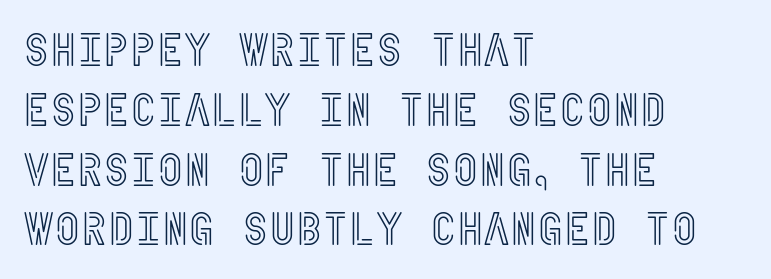
Q: Is the text italic (slanted)? A: No, it is upright.
Q: Is the text underlined? A: No.
Q: How is the paragraph aligned? A: Left-aligned.
Q: Is the spacing between letters normal or unusually wide? A: Normal.
Q: Is the spacing between lines tight, normal or loose? A: Normal.
Q: Width (condensed, normal, or wide)? A: Condensed.
Q: x-height? A: Large.
